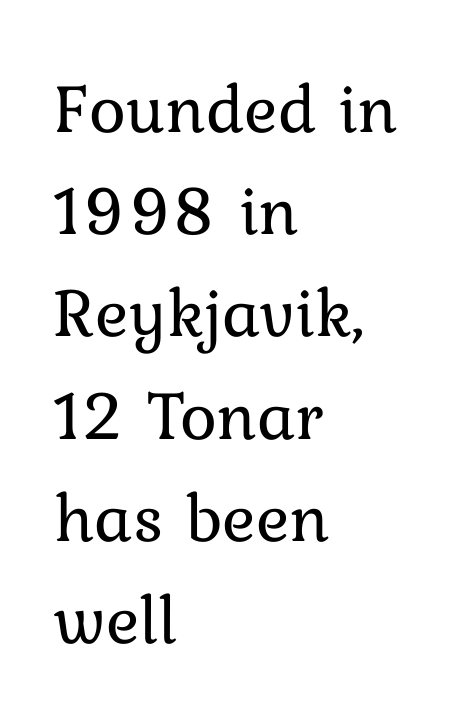
Q: Is the text bold? A: No.
Q: Is the text italic (slanted)? A: No, it is upright.
Q: Is the text underlined? A: No.
Q: How is the paragraph aligned? A: Left-aligned.
Q: Is the spacing between letters normal or unusually wide? A: Normal.
Q: Is the spacing between lines tight, normal or loose? A: Normal.
Q: Width (condensed, normal, or wide)? A: Normal.
Q: Stroke contrast? A: Low.
Q: x-height? A: Medium.
Q: Monospaced? A: No.
